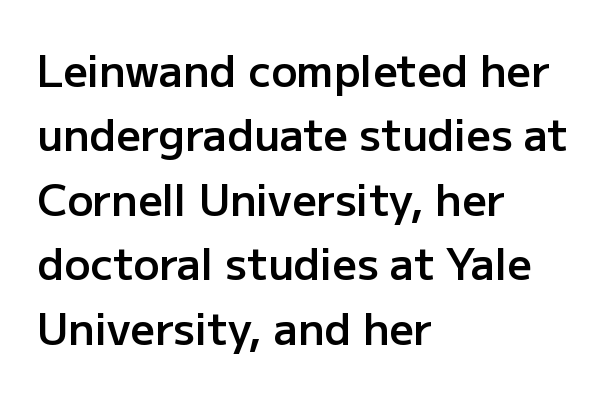
{"serif": "no", "italic": "no", "bold": "semi", "weight": "semibold", "width": "normal", "stroke_contrast": "low", "x_height": "medium", "monospaced": "no", "underline": "no", "align": "left", "line_spacing": "normal", "line_spacing_ratio": 1.5, "letter_spacing": "normal", "letter_spacing_em": 0.0, "glyph_px": 43}
